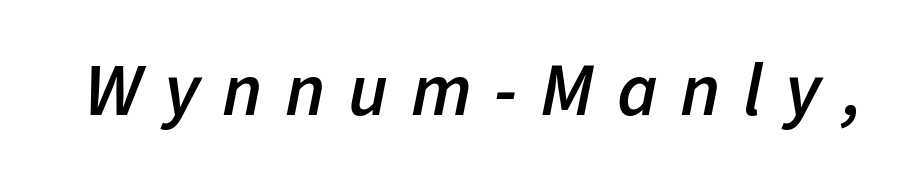
Every character sits at an angle, as italics do. The font is running at a semibold setting, under full bold. Character widths vary here, with narrow letters taking less room than wide ones. Observe the wide spacing: letters keep a clear distance from each other. Clear beneath every line of the passage.
